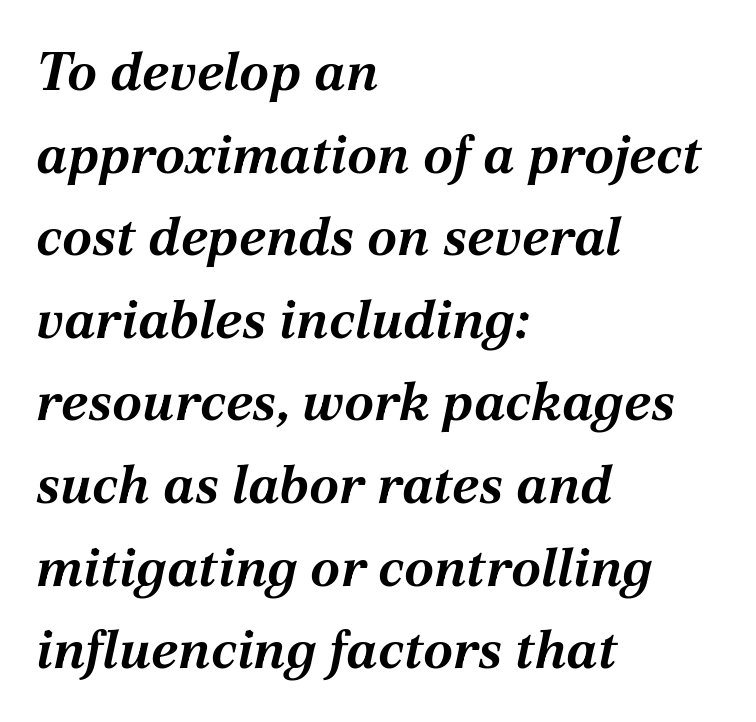
{"italic": "yes", "lean": "right", "slant_degrees": 12, "bold": "yes", "weight": "bold", "width": "normal", "stroke_contrast": "medium", "x_height": "medium", "monospaced": "no", "underline": "no", "align": "left", "line_spacing": "normal", "line_spacing_ratio": 1.53, "letter_spacing": "normal", "letter_spacing_em": 0.0, "glyph_px": 54}
